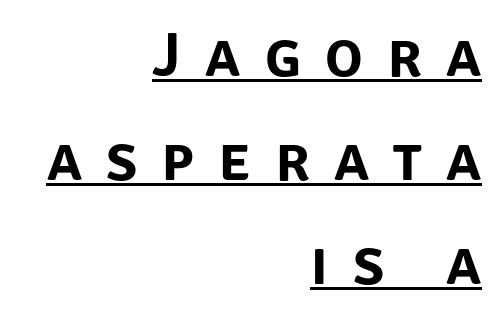
The image shows 63 px sans-serif type, upright; set right-aligned, normal line spacing (1.65x), unusually wide letter spacing (+0.38 em), underlined; low stroke contrast and a large x-height.
